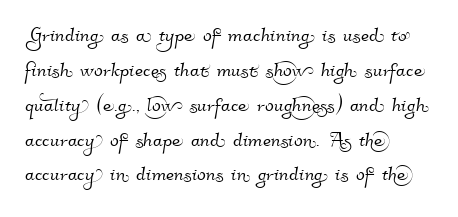
Glance below the letters and you will spot only blank space. A typesetter would call this leading conventional body-copy spacing. Nothing unusual about the tracking: characters are spaced as the font intends. The text block is weighted toward the left margin, trailing off unevenly rightward.
